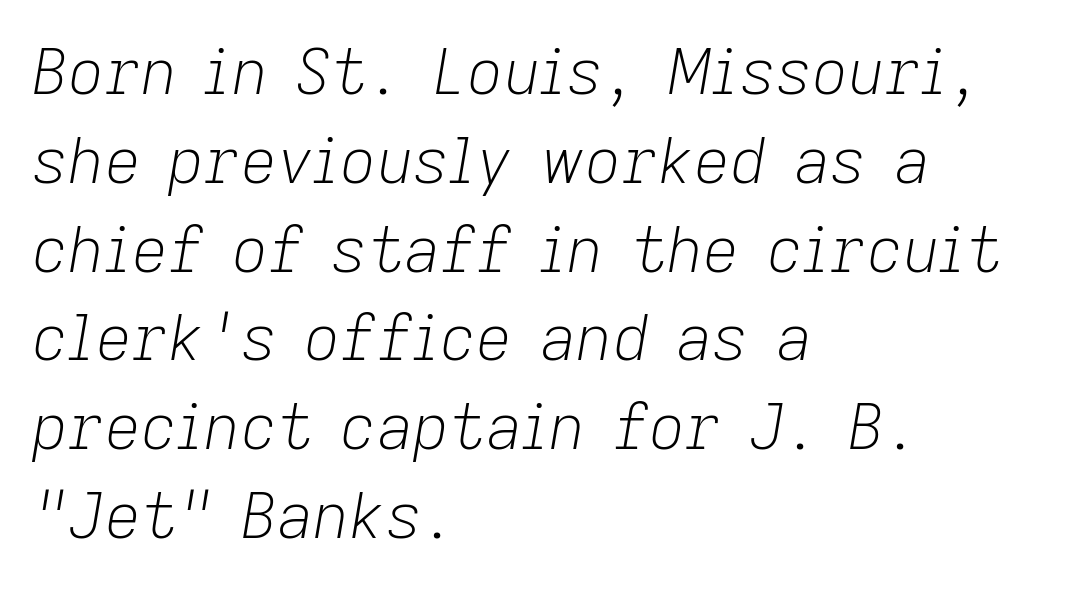
The image shows 63 px light type, italic (leaning right); set left-aligned, normal line spacing (1.41x), normal letter spacing, not underlined; low stroke contrast and a medium x-height.
